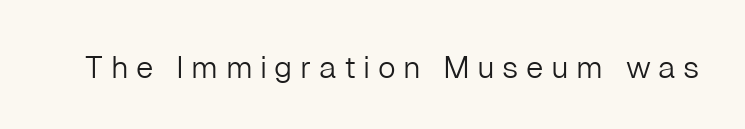
The image shows 31 px light sans-serif type, upright; set unusually wide letter spacing (+0.24 em), not underlined; low stroke contrast and a medium x-height.
